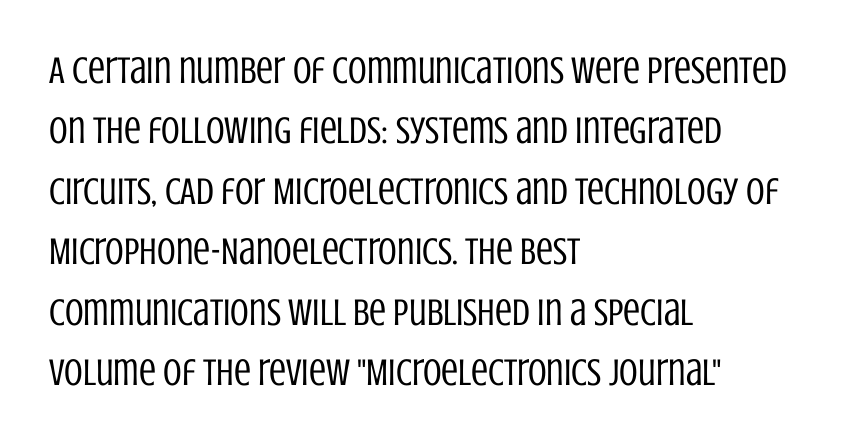
The line-height multiplier appears to be the usual default. A bare baseline throughout the passage. Short and long lines alike share a common starting point at left. On a weight scale, this lands at 450 or below. Do the letters lean? They stand straight. The rendering uses natural spacing where letterforms have individual widths.
